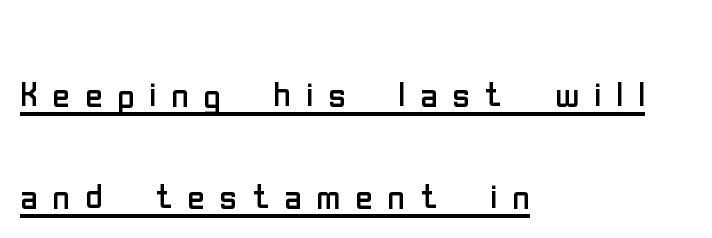
{"serif": "no", "italic": "no", "bold": "no", "weight": "regular", "width": "condensed", "stroke_contrast": "low", "x_height": "medium", "monospaced": "no", "underline": "yes", "align": "left", "line_spacing": "loose", "line_spacing_ratio": 2.17, "letter_spacing": "wide", "letter_spacing_em": 0.32, "glyph_px": 47}
